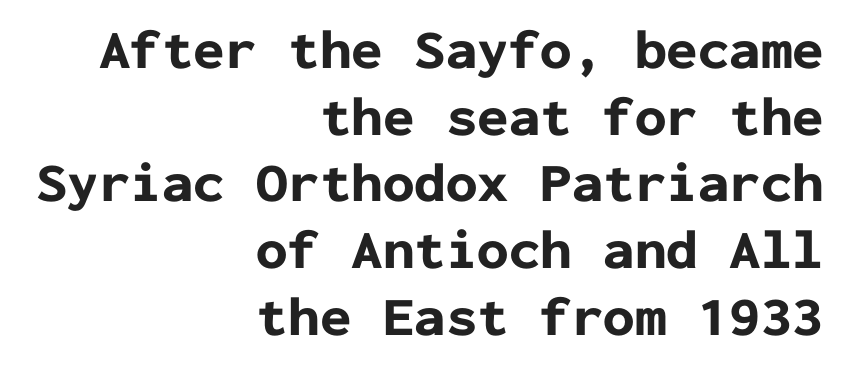
{"serif": "no", "italic": "no", "bold": "yes", "weight": "bold", "width": "normal", "stroke_contrast": "low", "x_height": "medium", "monospaced": "yes", "underline": "no", "align": "right", "line_spacing_ratio": 1.19, "letter_spacing": "normal", "letter_spacing_em": 0.0, "glyph_px": 56}
